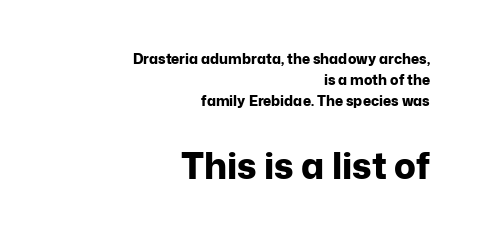
The image shows 36 px bold sans-serif type, upright; set right-aligned, normal line spacing (1.49x), normal letter spacing, not underlined; the second (bottom) block is 2.57x larger; low stroke contrast and a medium x-height.
